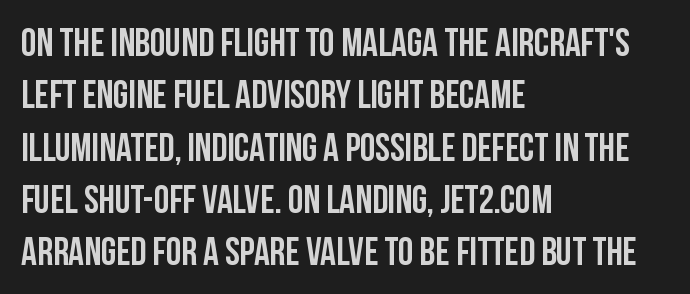
Letter spacing: default. Proportional: the letters do not fall into vertical columns. A typesetter would call this leading conventional body-copy spacing. Italic: no, the glyphs are upright roman. Is this a sans? Yes — the strokes have no serifs. The lines in this sample share a left origin and differ only in where they stop.
